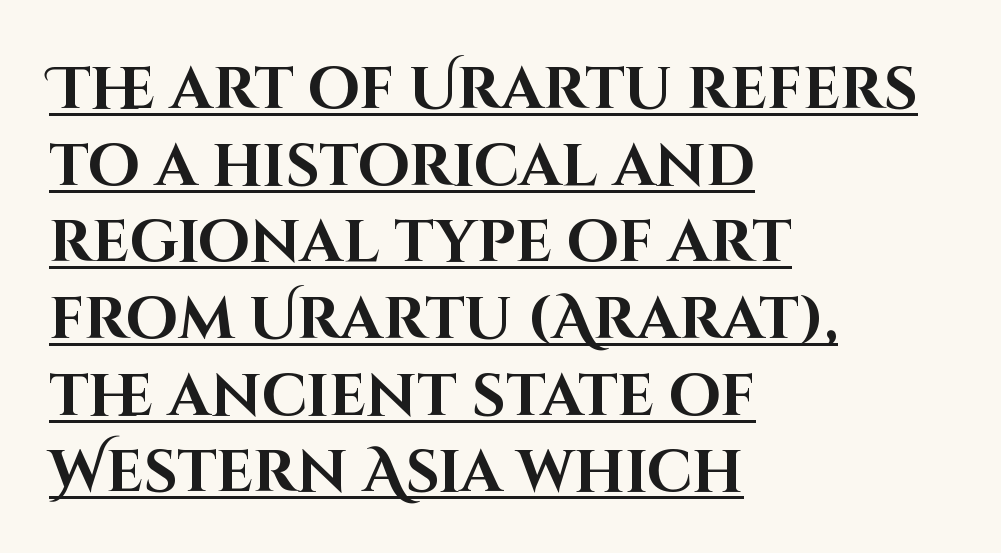
Q: Is the text bold? A: Yes.
Q: Is the text italic (slanted)? A: No, it is upright.
Q: Is the typeface a serif or a sans-serif typeface? A: Sans-serif.
Q: Is the text underlined? A: Yes.
Q: How is the paragraph aligned? A: Left-aligned.
Q: Is the spacing between letters normal or unusually wide? A: Normal.
Q: Is the spacing between lines tight, normal or loose? A: Normal.
Q: Width (condensed, normal, or wide)? A: Normal.
Q: Stroke contrast? A: High.
Q: x-height? A: Large.
Q: Monospaced? A: No.
